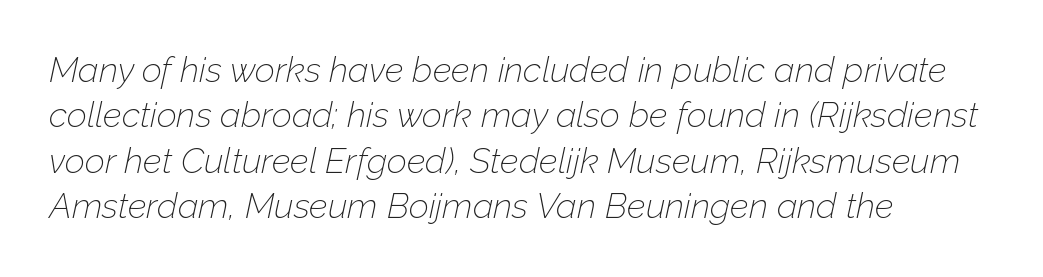
Regarding leading, the lines here are spaced in the standard way. The axis of the letterforms is tilted away from vertical. How are the letters spaced? Ordinarily, with no added tracking. Check under the words: just untouched page. These lines are set flush left with a ragged right edge. The face used here is proportionally spaced, like ordinary book or web type.
